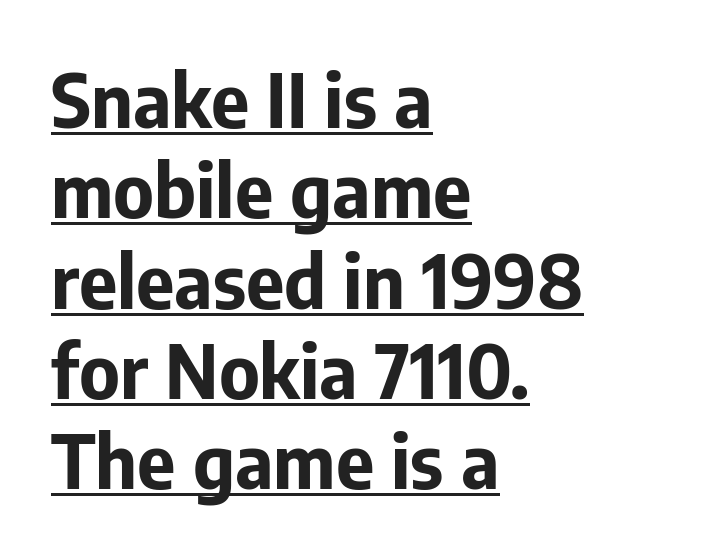
Q: Is the text bold? A: Yes.
Q: Is the text italic (slanted)? A: No, it is upright.
Q: Is the typeface a serif or a sans-serif typeface? A: Sans-serif.
Q: Is the text underlined? A: Yes.
Q: How is the paragraph aligned? A: Left-aligned.
Q: Is the spacing between letters normal or unusually wide? A: Normal.
Q: Width (condensed, normal, or wide)? A: Normal.
Q: Stroke contrast? A: Low.
Q: x-height? A: Medium.
Q: Monospaced? A: No.
